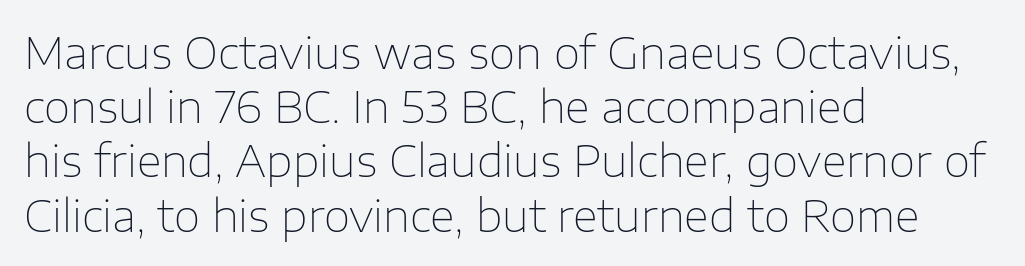
{"serif": "no", "italic": "no", "bold": "no", "weight": "thin", "width": "normal", "stroke_contrast": "low", "x_height": "medium", "monospaced": "no", "underline": "no", "align": "left", "line_spacing": "normal", "line_spacing_ratio": 1.26, "letter_spacing": "normal", "letter_spacing_em": 0.0, "glyph_px": 43}
